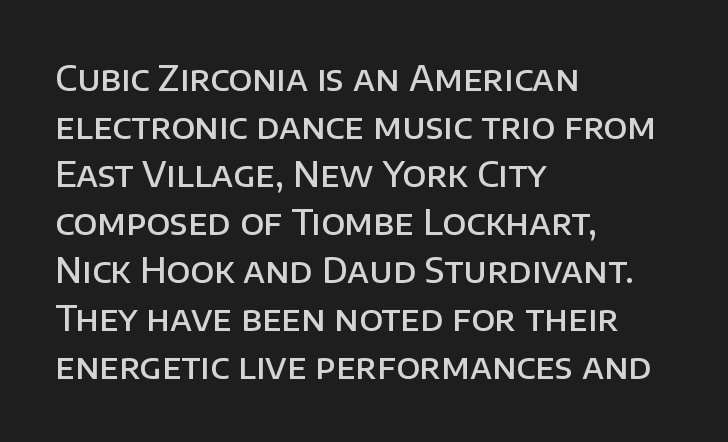
Q: Is the text bold? A: Semi-bold.
Q: Is the text italic (slanted)? A: No, it is upright.
Q: Is the typeface a serif or a sans-serif typeface? A: Sans-serif.
Q: Is the text underlined? A: No.
Q: How is the paragraph aligned? A: Left-aligned.
Q: Is the spacing between letters normal or unusually wide? A: Normal.
Q: Is the spacing between lines tight, normal or loose? A: Normal.
Q: Width (condensed, normal, or wide)? A: Normal.
Q: Stroke contrast? A: Low.
Q: x-height? A: Large.
Q: Monospaced? A: No.
